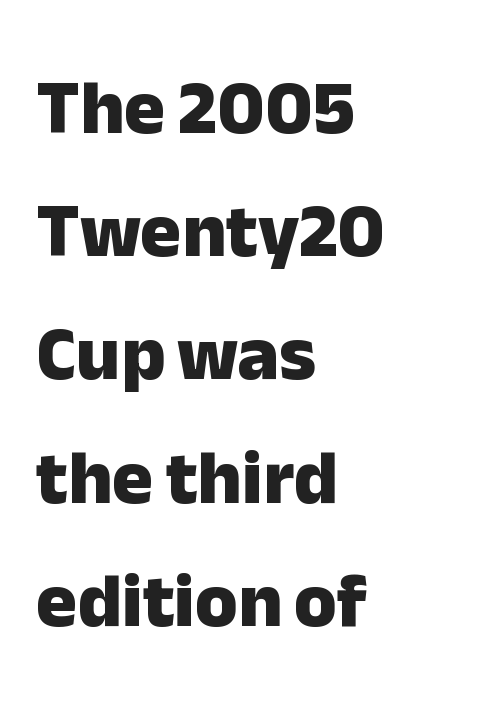
Q: Is the text bold? A: Yes.
Q: Is the text italic (slanted)? A: No, it is upright.
Q: Is the typeface a serif or a sans-serif typeface? A: Sans-serif.
Q: Is the text underlined? A: No.
Q: How is the paragraph aligned? A: Left-aligned.
Q: Is the spacing between letters normal or unusually wide? A: Normal.
Q: Is the spacing between lines tight, normal or loose? A: Normal.
Q: Width (condensed, normal, or wide)? A: Normal.
Q: Stroke contrast? A: Low.
Q: x-height? A: Medium.
Q: Monospaced? A: No.
